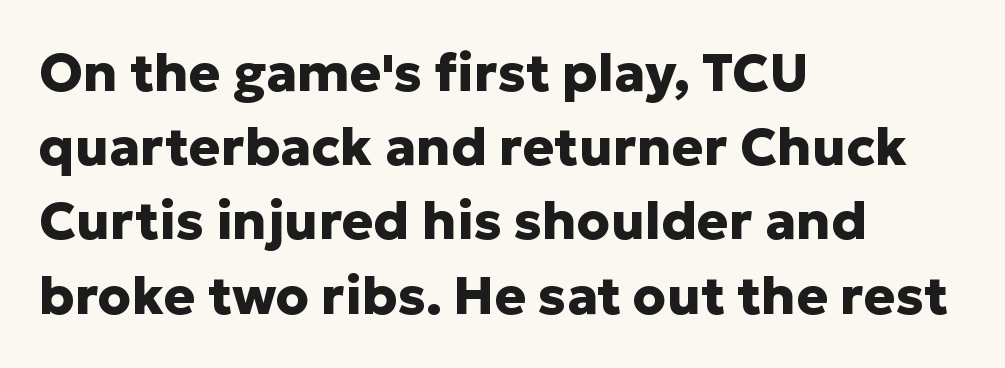
{"serif": "no", "italic": "no", "bold": "yes", "weight": "heavy", "width": "normal", "stroke_contrast": "low", "x_height": "medium", "monospaced": "no", "underline": "no", "align": "left", "line_spacing": "normal", "line_spacing_ratio": 1.4, "letter_spacing": "normal", "letter_spacing_em": 0.0, "glyph_px": 53}
